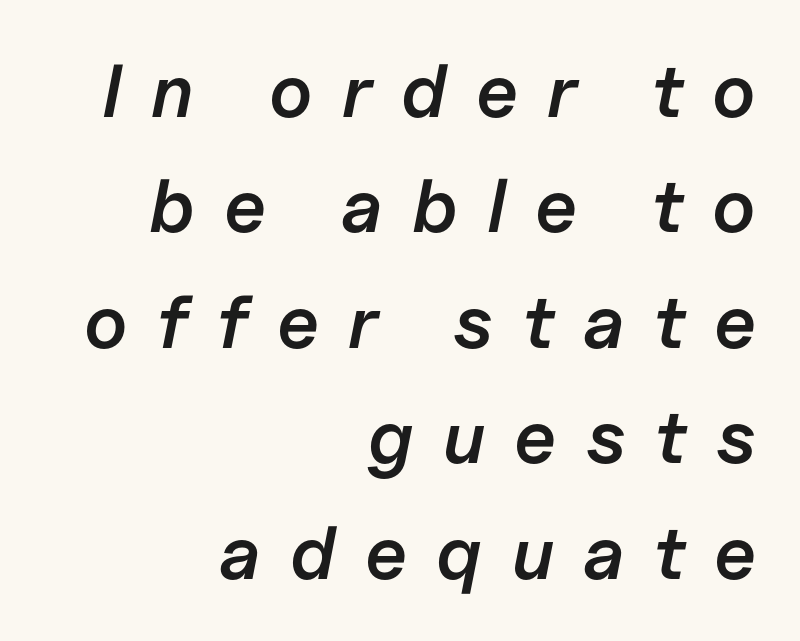
{"italic": "yes", "lean": "right", "slant_degrees": 11, "bold": "semi", "weight": "semibold", "width": "normal", "stroke_contrast": "low", "x_height": "medium", "monospaced": "no", "underline": "no", "align": "right", "line_spacing": "normal", "line_spacing_ratio": 1.54, "letter_spacing": "wide", "letter_spacing_em": 0.39, "glyph_px": 75}
